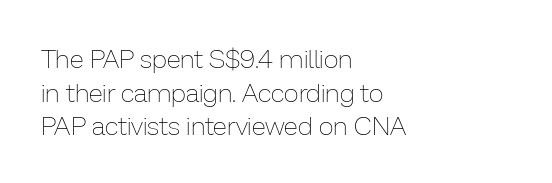
The image shows 26 px text type, upright; set left-aligned, normal line spacing (1.29x), normal letter spacing, not underlined.
